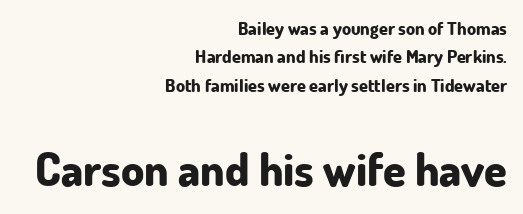
The image shows 46 px bold sans-serif type, upright; set right-aligned, normal line spacing (1.58x), normal letter spacing, not underlined; the second (bottom) block is 2.56x larger; low stroke contrast and a small x-height.
